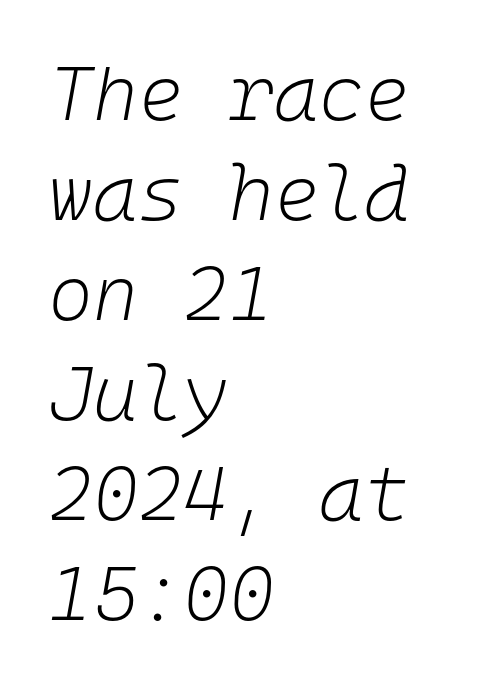
{"italic": "yes", "lean": "right", "slant_degrees": 10, "bold": "no", "weight": "light", "width": "normal", "stroke_contrast": "low", "x_height": "medium", "monospaced": "yes", "underline": "no", "align": "left", "line_spacing": "normal", "line_spacing_ratio": 1.3, "letter_spacing": "normal", "letter_spacing_em": 0.0, "glyph_px": 77}
